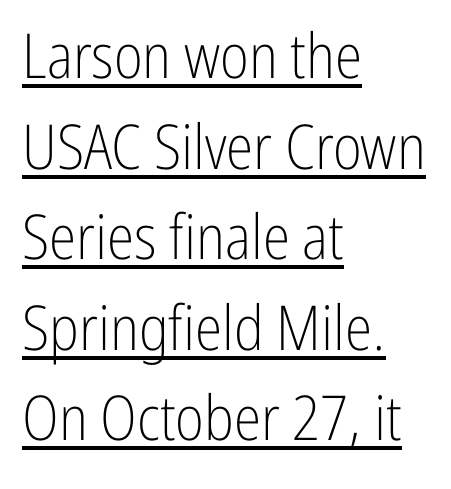
The image shows 62 px light, condensed sans-serif type, upright; set left-aligned, normal line spacing (1.46x), normal letter spacing, underlined; low stroke contrast and a medium x-height.
